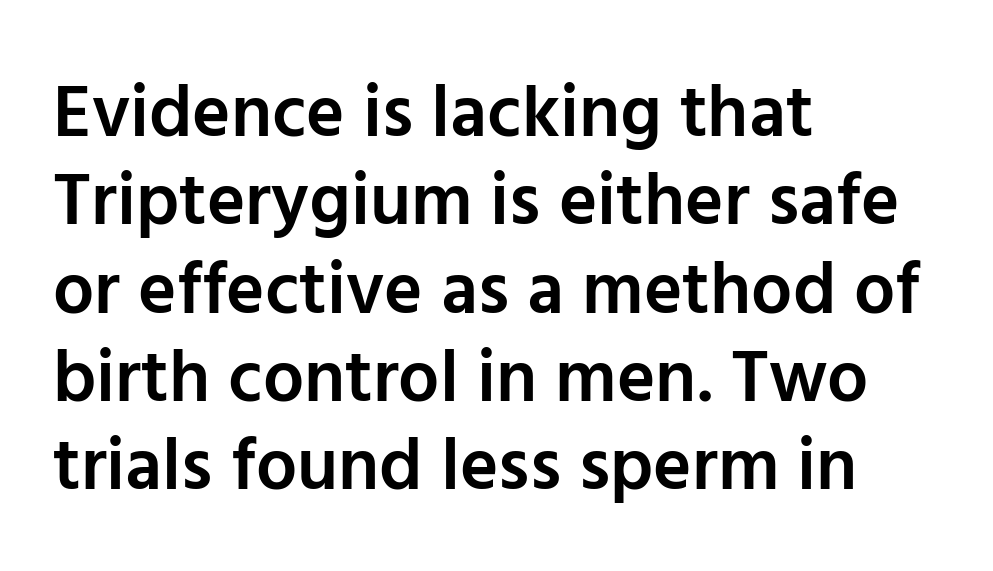
This sample is left-justified, so line endings fall wherever the words run out. Unlike a traditional serif, this face leaves its strokes unadorned. Default kerning and tracking; the words read as compact shapes. The letters advance in unequal steps, a hallmark of proportional type. Every letter is mildly thick-stroked: semibold rather than bold. Words float on clear page, feet unadorned.
